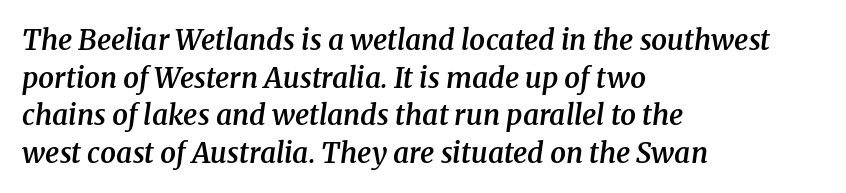
The designer left line spacing at the default. To sum up the face: it has serifs. The face used here is a semibold: visibly heavier than regular, lighter than bold. If you drew a ruler down the left edge, every line would touch it.
